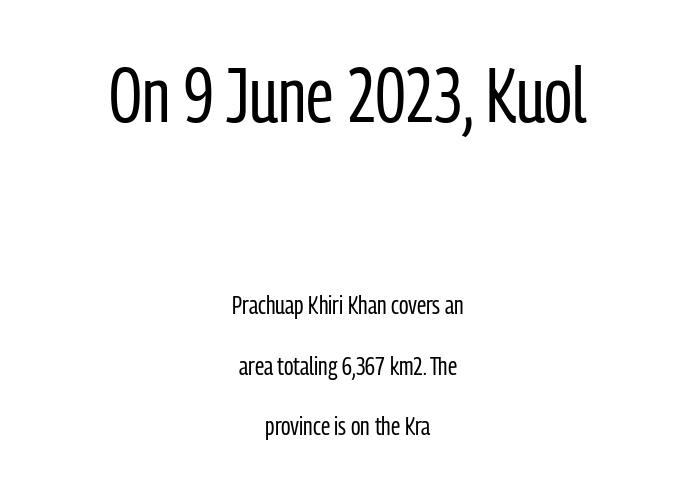
In this sample the first text group is rendered at the bigger scale. Unmarked baselines from the first word to the last. Reading down the column, the eye jumps a long way to each next line. The letters advance in unequal steps, a hallmark of proportional type.
